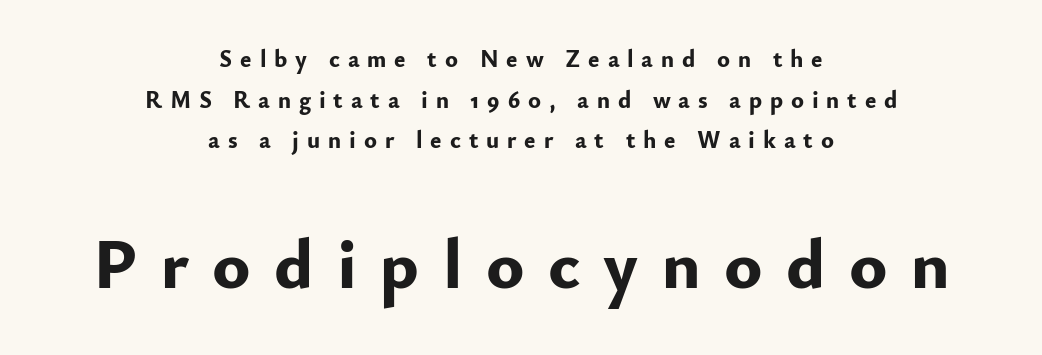
The image shows 71 px bold sans-serif type, upright; set centered, normal line spacing (1.69x), unusually wide letter spacing (+0.33 em), not underlined; the second (bottom) block is 2.96x larger; low stroke contrast and a small x-height.
